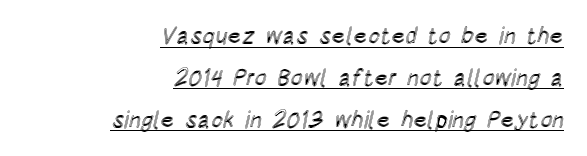
{"underline": "yes", "align": "right", "line_spacing_ratio": 1.82, "letter_spacing": "normal", "letter_spacing_em": 0.0, "glyph_px": 23}
